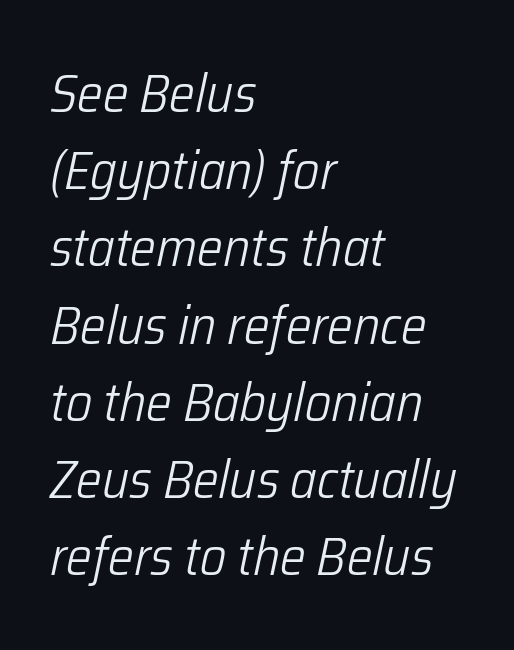
These lines are rendered in a variable-pitch font. A classic flush-left, rag-right setting is used for this passage. Summary of vertical rhythm: regular, with standard interline spacing. Is this a heavy cut? Hardly; it is regular or lighter. Unmarked baselines from the first word to the last. Here the glyphs are tracked normally, forming tight word shapes.
